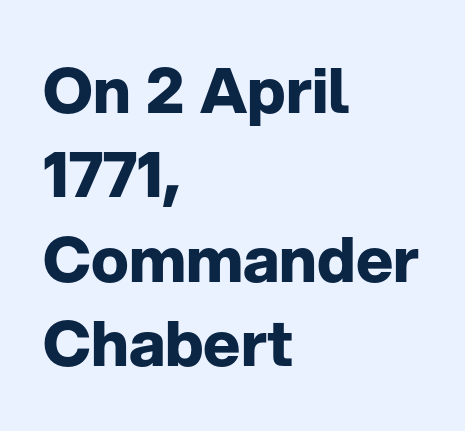
{"serif": "no", "italic": "no", "bold": "yes", "weight": "bold", "width": "normal", "stroke_contrast": "low", "x_height": "medium", "monospaced": "no", "underline": "no", "align": "left", "line_spacing": "normal", "line_spacing_ratio": 1.34, "letter_spacing": "normal", "letter_spacing_em": 0.0, "glyph_px": 63}
